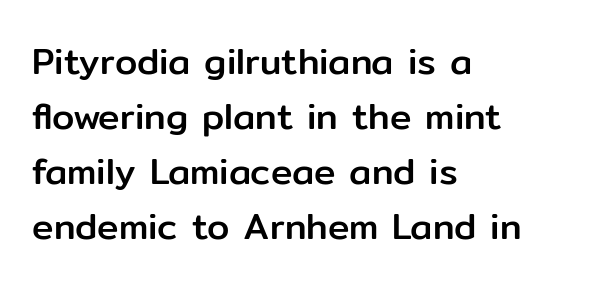
{"serif": "no", "italic": "no", "width": "normal", "stroke_contrast": "low", "x_height": "medium", "monospaced": "no", "underline": "no", "align": "left", "line_spacing": "normal", "line_spacing_ratio": 1.53, "letter_spacing": "normal", "letter_spacing_em": 0.0, "glyph_px": 36}
